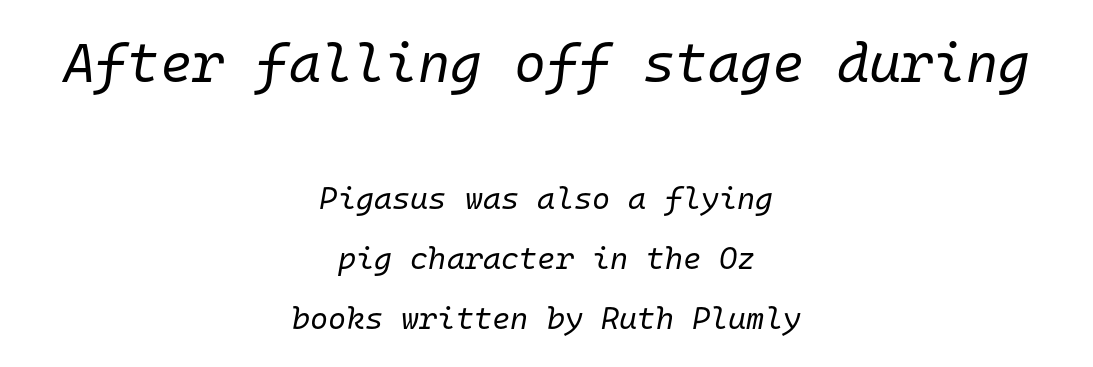
{"italic": "yes", "lean": "right", "slant_degrees": 10, "bold": "no", "weight": "regular", "width": "normal", "stroke_contrast": "low", "x_height": "medium", "monospaced": "yes", "underline": "no", "align": "center", "line_spacing": "loose", "line_spacing_ratio": 1.93, "letter_spacing": "normal", "letter_spacing_em": 0.0, "larger_block": "first", "size_ratio": 1.77, "glyph_px": 55}
